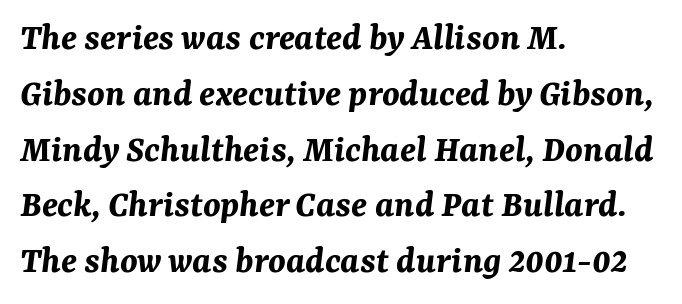
Q: Is the text bold? A: Yes.
Q: Is the text italic (slanted)? A: Yes, it leans right by about 7 degrees.
Q: Is the text underlined? A: No.
Q: How is the paragraph aligned? A: Left-aligned.
Q: Is the spacing between letters normal or unusually wide? A: Normal.
Q: Is the spacing between lines tight, normal or loose? A: Normal.
Q: Width (condensed, normal, or wide)? A: Normal.
Q: Stroke contrast? A: Medium.
Q: x-height? A: Medium.
Q: Monospaced? A: No.
